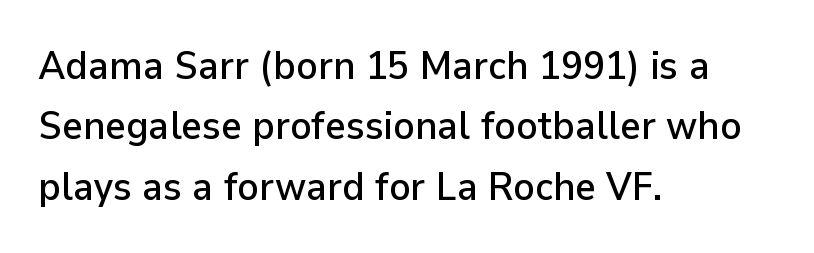
The image shows 40 px sans-serif type, upright; set left-aligned, normal line spacing (1.51x), normal letter spacing, not underlined; low stroke contrast and a medium x-height.
